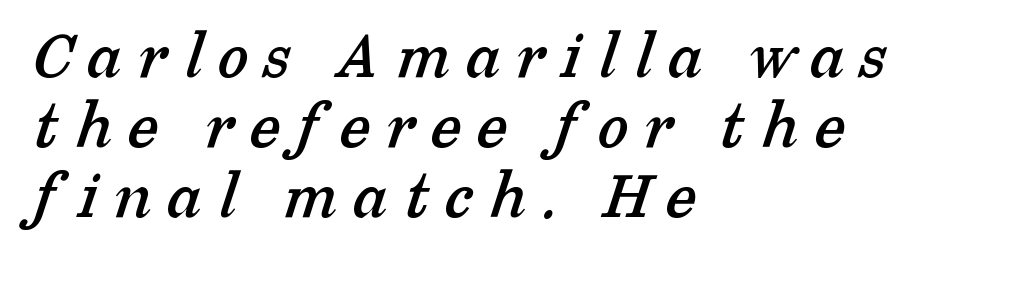
The image shows 70 px serif type; set left-aligned, tight line spacing (1.0x), unusually wide letter spacing (+0.23 em), not underlined; low stroke contrast and a medium x-height.
